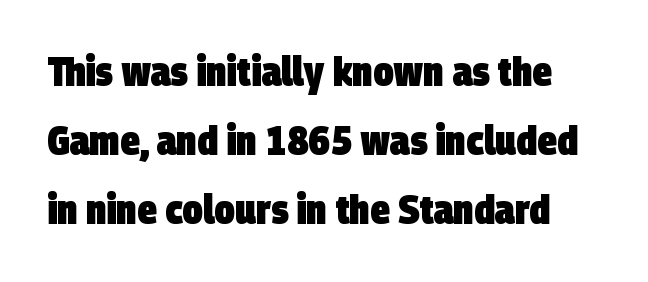
Q: Is the text bold? A: Yes.
Q: Is the typeface a serif or a sans-serif typeface? A: Sans-serif.
Q: Is the text underlined? A: No.
Q: Is the spacing between letters normal or unusually wide? A: Normal.
Q: Width (condensed, normal, or wide)? A: Condensed.
Q: Stroke contrast? A: Low.
Q: x-height? A: Large.
Q: Monospaced? A: No.
